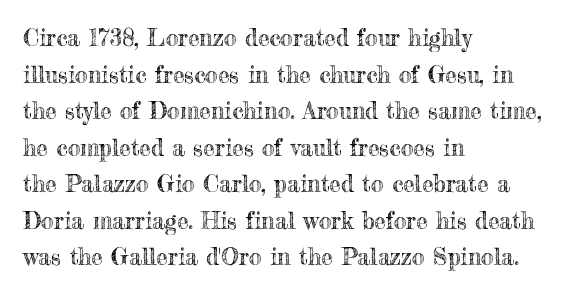
Q: Is the text italic (slanted)? A: No, it is upright.
Q: Is the text underlined? A: No.
Q: How is the paragraph aligned? A: Left-aligned.
Q: Is the spacing between letters normal or unusually wide? A: Normal.
Q: Is the spacing between lines tight, normal or loose? A: Normal.
